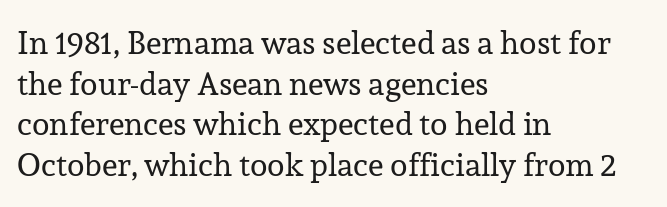
{"serif": "yes", "italic": "no", "bold": "no", "weight": "regular", "width": "normal", "stroke_contrast": "low", "x_height": "medium", "monospaced": "no", "underline": "no", "align": "left", "line_spacing": "normal", "line_spacing_ratio": 1.27, "letter_spacing": "normal", "letter_spacing_em": 0.0, "glyph_px": 32}
